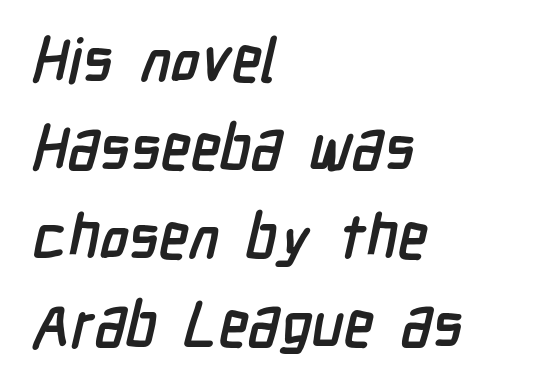
Q: Is the text bold? A: Yes.
Q: Is the typeface a serif or a sans-serif typeface? A: Sans-serif.
Q: Is the text underlined? A: No.
Q: How is the paragraph aligned? A: Left-aligned.
Q: Is the spacing between letters normal or unusually wide? A: Normal.
Q: Is the spacing between lines tight, normal or loose? A: Normal.
Q: Width (condensed, normal, or wide)? A: Condensed.
Q: Stroke contrast? A: Low.
Q: x-height? A: Medium.
Q: Monospaced? A: No.
